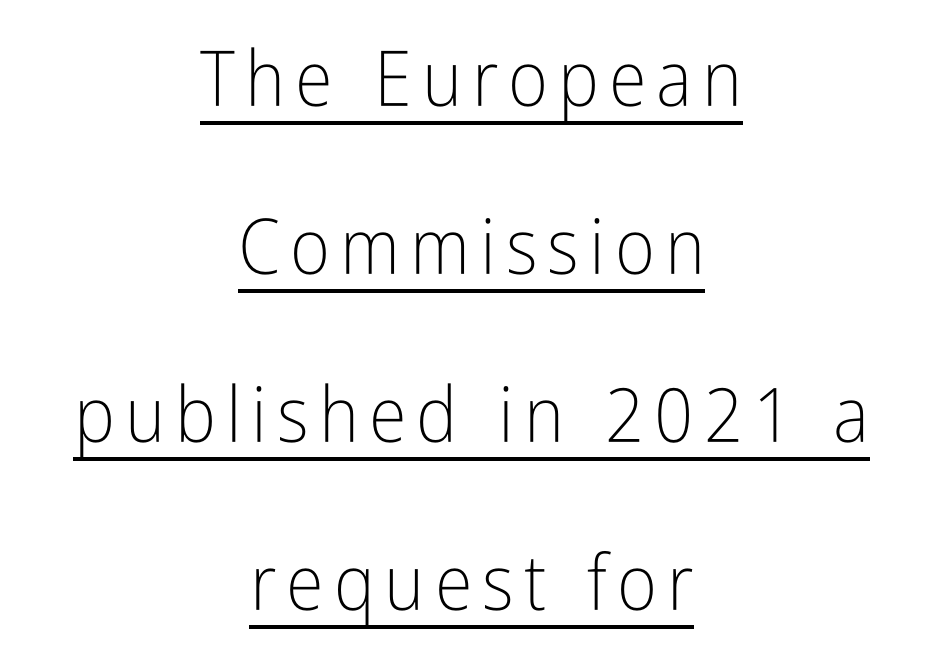
Q: Is the text bold? A: No.
Q: Is the text italic (slanted)? A: No, it is upright.
Q: Is the typeface a serif or a sans-serif typeface? A: Sans-serif.
Q: Is the text underlined? A: Yes.
Q: How is the paragraph aligned? A: Centered.
Q: Is the spacing between lines tight, normal or loose? A: Loose.
Q: Width (condensed, normal, or wide)? A: Condensed.
Q: Stroke contrast? A: Low.
Q: x-height? A: Medium.
Q: Monospaced? A: No.
